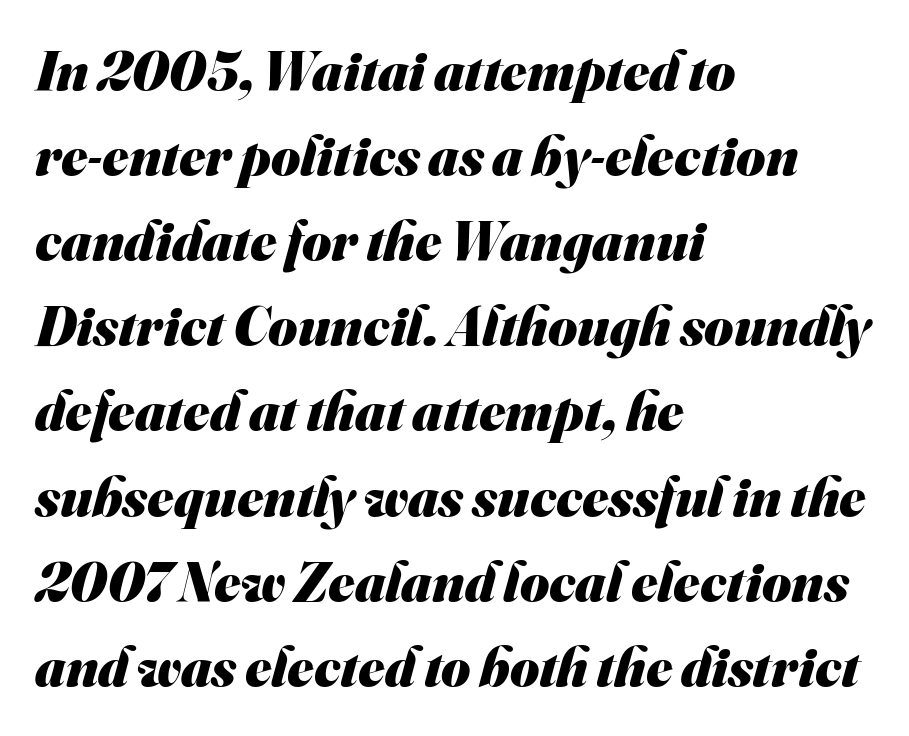
The image shows 56 px heavy sans-serif type; set left-aligned, normal line spacing (1.52x), normal letter spacing, not underlined; medium stroke contrast and a small x-height.
